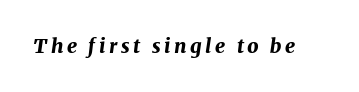
{"italic": "yes", "lean": "right", "slant_degrees": 8, "bold": "yes", "underline": "no", "glyph_px": 20}
